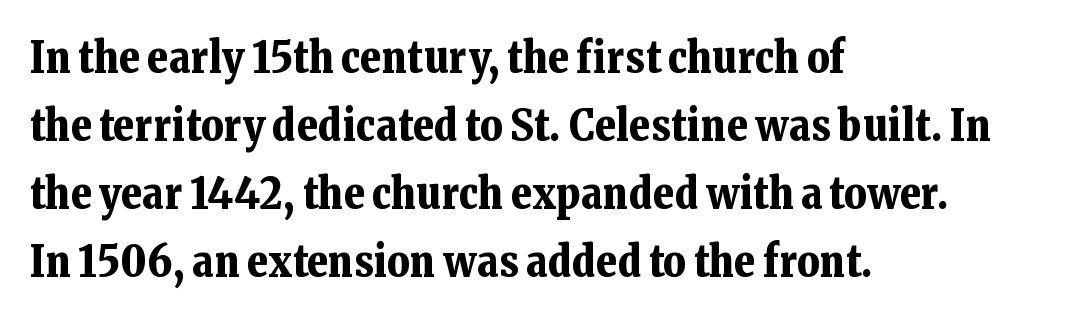
Q: Is the text bold? A: Yes.
Q: Is the text italic (slanted)? A: No, it is upright.
Q: Is the typeface a serif or a sans-serif typeface? A: Serif.
Q: Is the text underlined? A: No.
Q: How is the paragraph aligned? A: Left-aligned.
Q: Is the spacing between letters normal or unusually wide? A: Normal.
Q: Is the spacing between lines tight, normal or loose? A: Normal.
Q: Width (condensed, normal, or wide)? A: Normal.
Q: Stroke contrast? A: Low.
Q: x-height? A: Medium.
Q: Monospaced? A: No.
